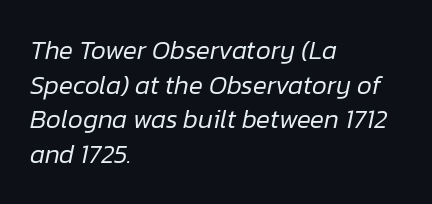
Short note: letters normally spaced. The font's italic variant was chosen for this text. These lines are set flush left with a ragged right edge. Normally led — the rows are evenly, conventionally spaced. The strip under each line holds only bare page.
